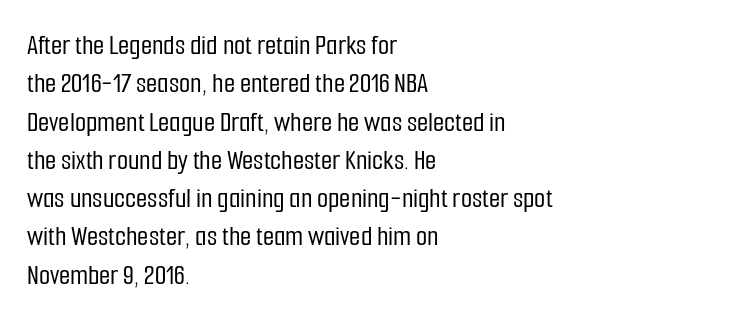
Teacher's note: observe the even left margin — that is flush-left alignment. Characters remain perfectly vertical along every line. The face used here is rendered with its standard letterfit. The gap between lines stays unmarked. The characters display no serif detailing; their extremities are plain. Note the varied advance widths — an 'i' is clearly narrower than an 'm'.
